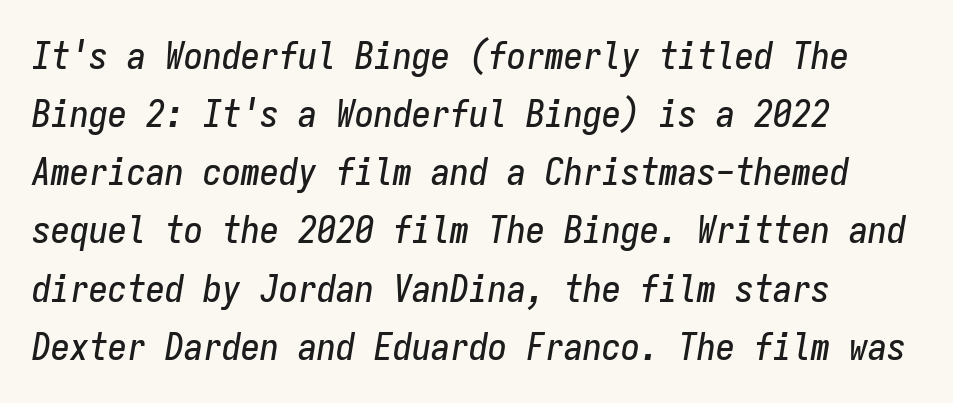
The image shows 38 px condensed type, italic (leaning right), monospaced; set left-aligned, normal line spacing (1.53x), normal letter spacing, not underlined; low stroke contrast and a medium x-height.
